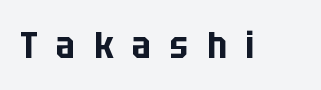
The specimen reads as upright at a glance. Words float on clear page, feet unadorned. Note: no serifs on the glyphs. Observe the wide spacing: letters keep a clear distance from each other. The letters advance in unequal steps, a hallmark of proportional type.
